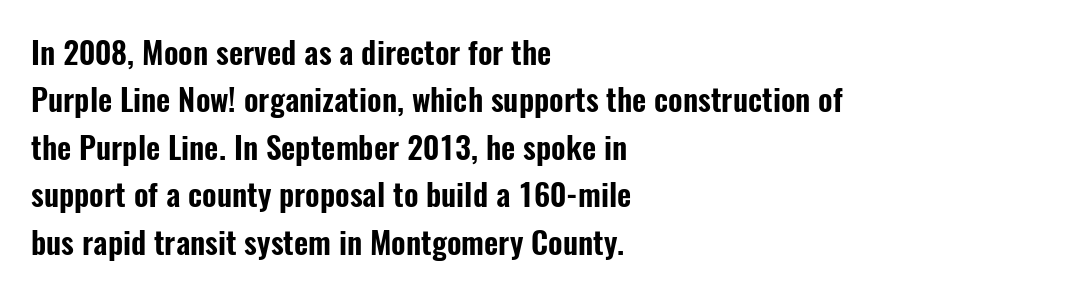
Letterform terminals end flat and unadorned throughout the passage. The letters advance in unequal steps, a hallmark of proportional type. Short note: letters normally spaced. Ascenders rise straight up at ninety degrees. In CSS terms this would be text-align: left. A clean baseline with only descenders dipping below it.
